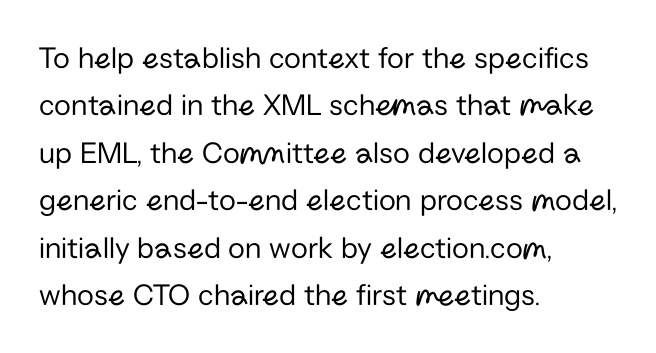
The image shows 31 px regular-weight sans-serif type, upright; set left-aligned, normal line spacing (1.53x), normal letter spacing, not underlined; low stroke contrast and a medium x-height.
